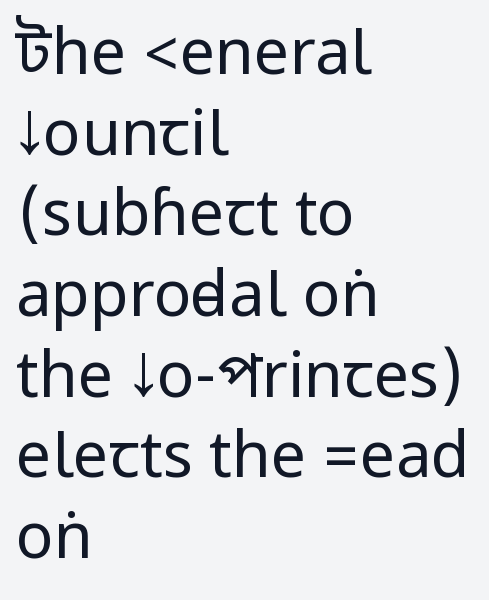
The image shows 63 px regular-weight, condensed sans-serif type, upright; set left-aligned, normal line spacing (1.28x), normal letter spacing, not underlined; low stroke contrast.
